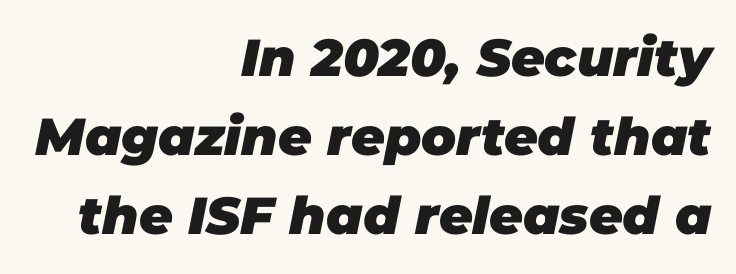
Q: Is the text bold? A: Yes.
Q: Is the text italic (slanted)? A: Yes, it leans right by about 11 degrees.
Q: Is the text underlined? A: No.
Q: How is the paragraph aligned? A: Right-aligned.
Q: Is the spacing between letters normal or unusually wide? A: Normal.
Q: Is the spacing between lines tight, normal or loose? A: Normal.
Q: Width (condensed, normal, or wide)? A: Normal.
Q: Stroke contrast? A: Low.
Q: x-height? A: Large.
Q: Monospaced? A: No.
